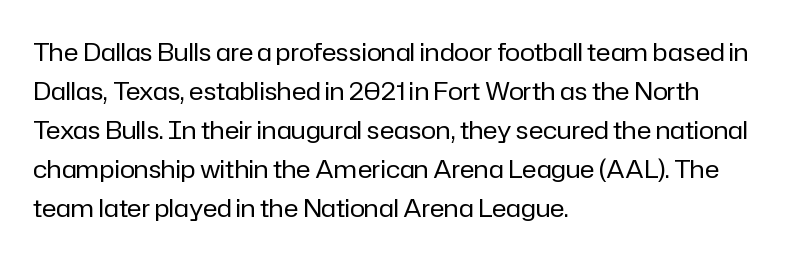
Q: Is the text bold? A: No.
Q: Is the text italic (slanted)? A: No, it is upright.
Q: Is the text underlined? A: No.
Q: How is the paragraph aligned? A: Left-aligned.
Q: Is the spacing between letters normal or unusually wide? A: Normal.
Q: Is the spacing between lines tight, normal or loose? A: Normal.
